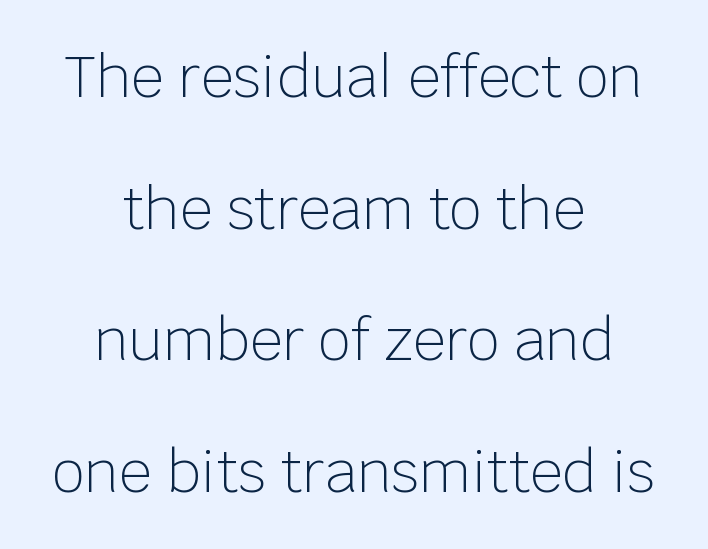
The image shows 57 px light sans-serif type, upright; set centered, loose line spacing (2.31x), normal letter spacing, not underlined; low stroke contrast and a large x-height.
